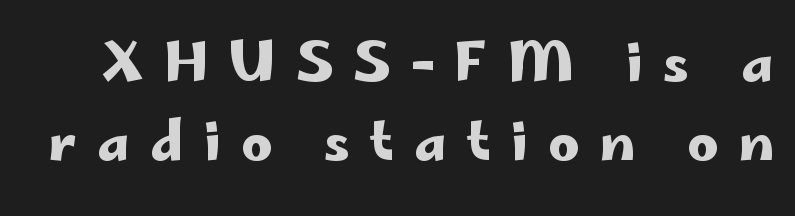
The image shows 54 px wide sans-serif type, upright; set normal line spacing (1.46x), unusually wide letter spacing (+0.37 em), not underlined; low stroke contrast and a small x-height.
